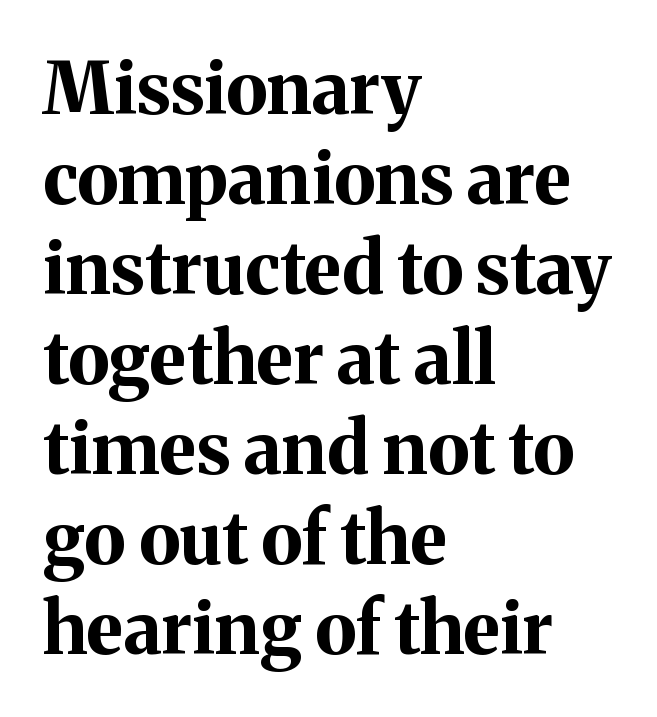
To sum up the face: it has serifs. No italicization has been applied; the sample stays upright. Tracking here is standard; glyphs follow each other at the usual distance. Letters rest on an invisible, unmarked baseline.
